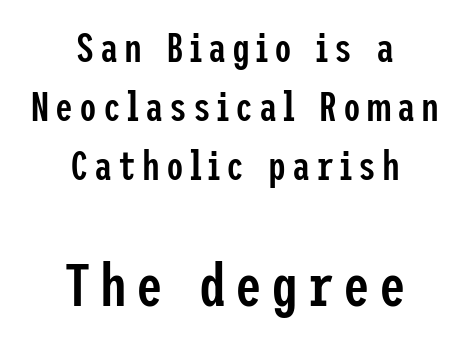
Q: Is the text bold? A: Semi-bold.
Q: Is the text italic (slanted)? A: No, it is upright.
Q: Is the typeface a serif or a sans-serif typeface? A: Sans-serif.
Q: Is the text underlined? A: No.
Q: How is the paragraph aligned? A: Centered.
Q: Is the spacing between lines tight, normal or loose? A: Normal.
Q: Which block of text is set in a larger size, the first (top) or the second (bottom)? A: The second (bottom) one.
Q: Width (condensed, normal, or wide)? A: Condensed.
Q: Stroke contrast? A: Low.
Q: x-height? A: Medium.
